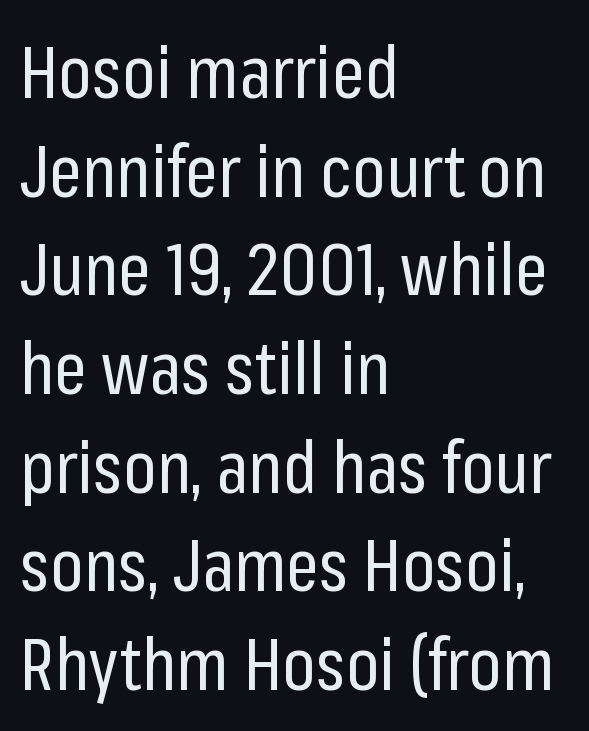
The image shows 72 px regular-weight, condensed sans-serif type, upright; set left-aligned, normal line spacing (1.37x), normal letter spacing, not underlined; low stroke contrast and a medium x-height.
